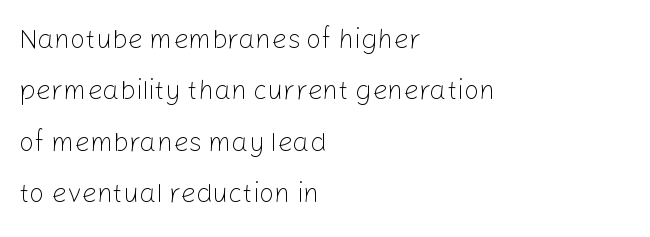
{"italic": "no", "bold": "no", "underline": "no", "align": "left", "line_spacing": "loose", "line_spacing_ratio": 1.9, "letter_spacing": "normal", "letter_spacing_em": 0.0, "glyph_px": 27}
